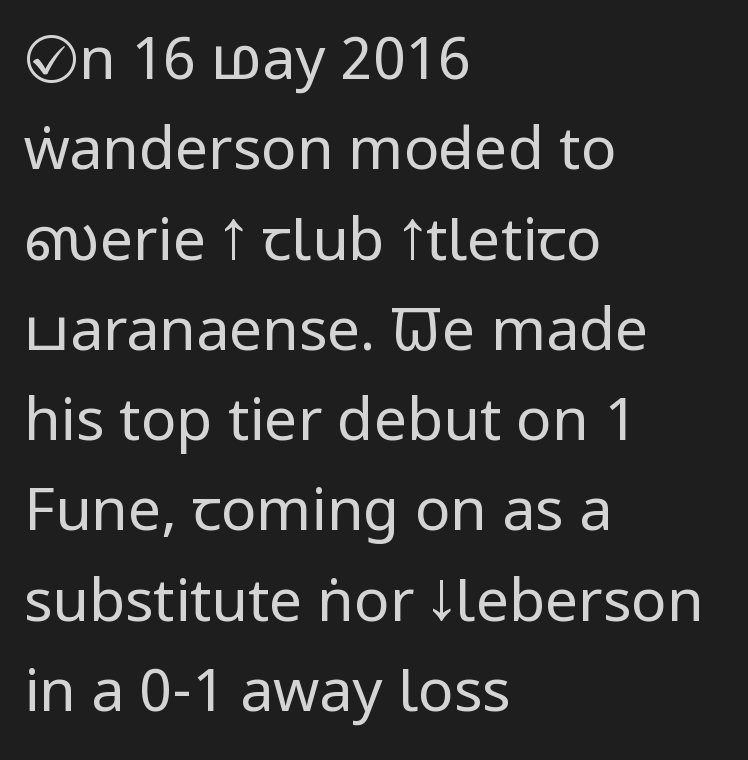
The image shows 59 px regular-weight, condensed sans-serif type, upright; set left-aligned, normal line spacing (1.53x), normal letter spacing, not underlined; low stroke contrast and a large x-height.
